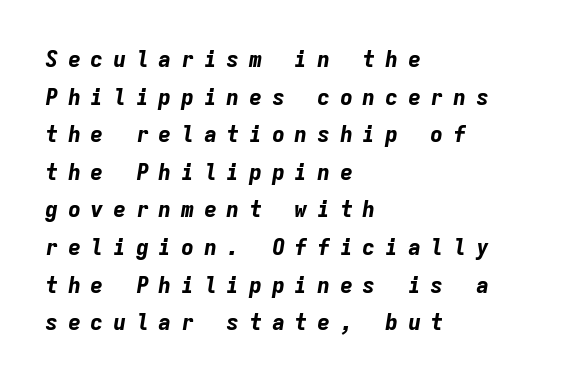
The specimen omits any rule beneath the text block's lines. Tall strokes in this sample are angled rather than plumb. If you drew a ruler down the left edge, every line would touch it. Weight: bold.
